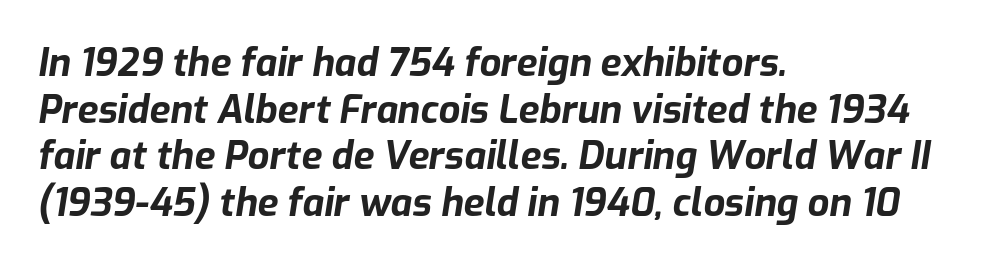
The passage shown has conventional tracking throughout. Observe the lean: these are italic letterforms. Plain, unruled lines of type. Pretty heavy lettering here — definitely bold. Spacing verdict: proportional, widths tailored to each character. Leftover space on each line is placed entirely after the last word.
